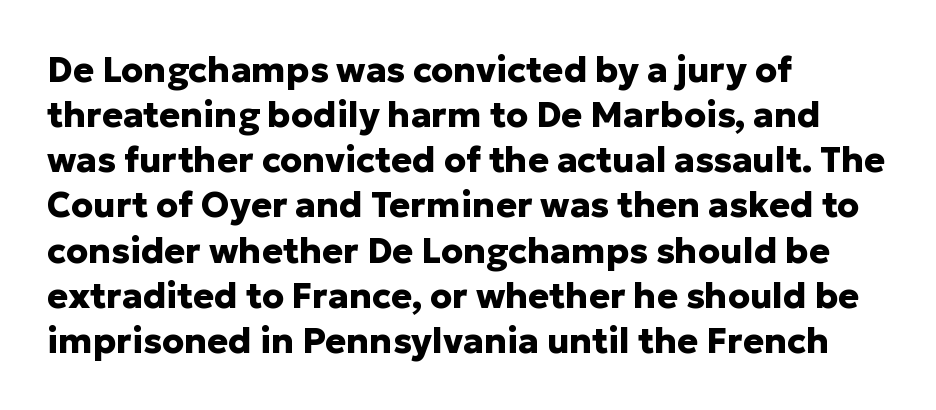
The image shows 35 px heavy sans-serif type, upright; set left-aligned, normal line spacing (1.29x), normal letter spacing, not underlined; low stroke contrast and a medium x-height.
